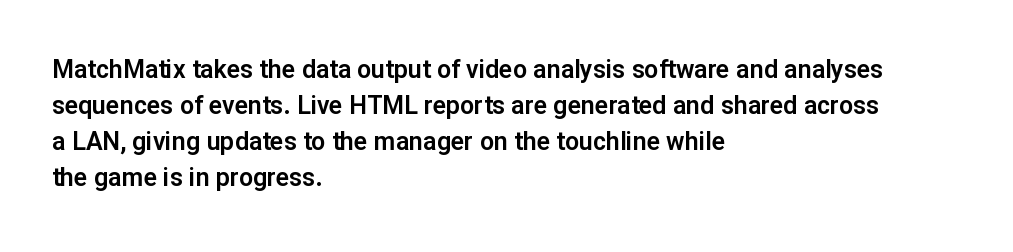
{"italic": "no", "underline": "no", "align": "left", "line_spacing": "normal", "line_spacing_ratio": 1.44, "letter_spacing": "normal", "letter_spacing_em": 0.0, "glyph_px": 25}
